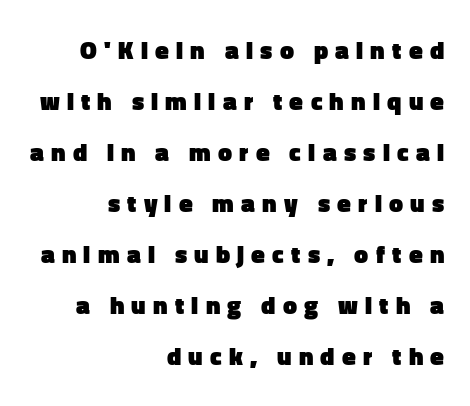
{"italic": "no", "bold": "yes", "underline": "no", "align": "right", "line_spacing": "loose", "line_spacing_ratio": 2.04, "letter_spacing": "wide", "letter_spacing_em": 0.29, "glyph_px": 25}
